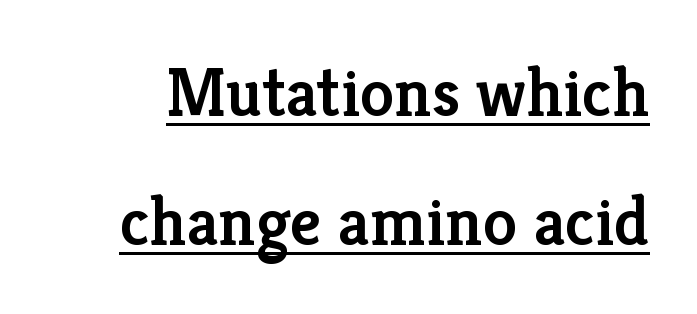
The image shows 69 px semibold serif type, upright; set line spacing 1.87x, normal letter spacing, underlined; low stroke contrast and a medium x-height.
